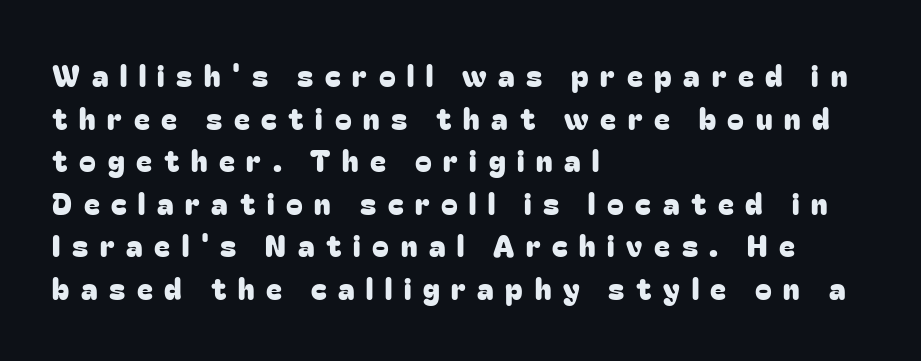
{"serif": "no", "italic": "no", "width": "normal", "stroke_contrast": "low", "x_height": "medium", "monospaced": "no", "underline": "no", "align": "left", "line_spacing": "normal", "line_spacing_ratio": 1.42, "letter_spacing": "wide", "letter_spacing_em": 0.39, "glyph_px": 30}
